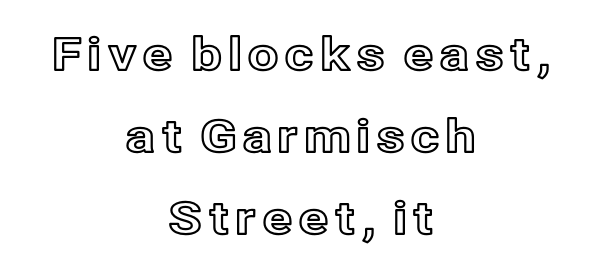
These lines are centered, leaving both edges ragged. Underlining? Definitely not there. If you drew a line through each stem, it would be perfectly vertical. These lines are rendered in a variable-pitch font.
